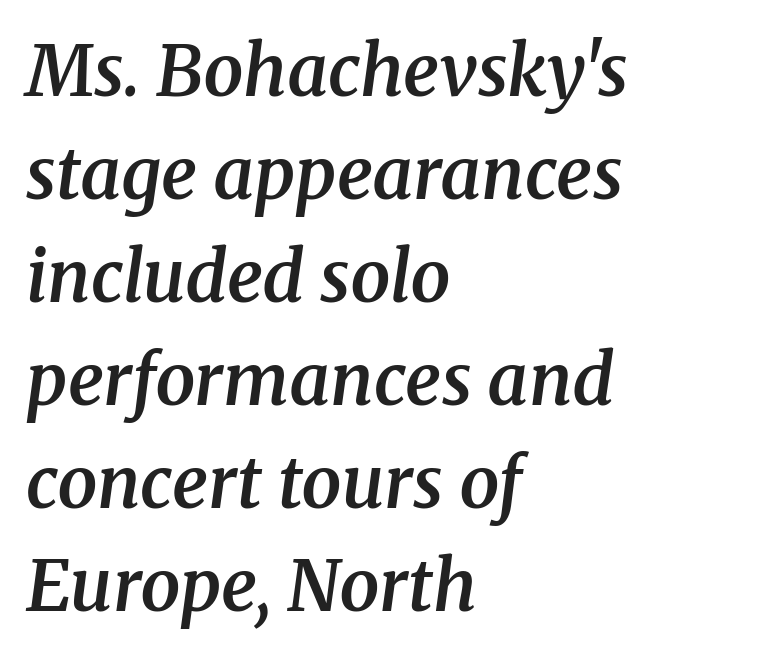
The image shows 71 px semibold serif type, italic (leaning right); set left-aligned, normal line spacing (1.45x), normal letter spacing, not underlined; medium stroke contrast and a medium x-height.
